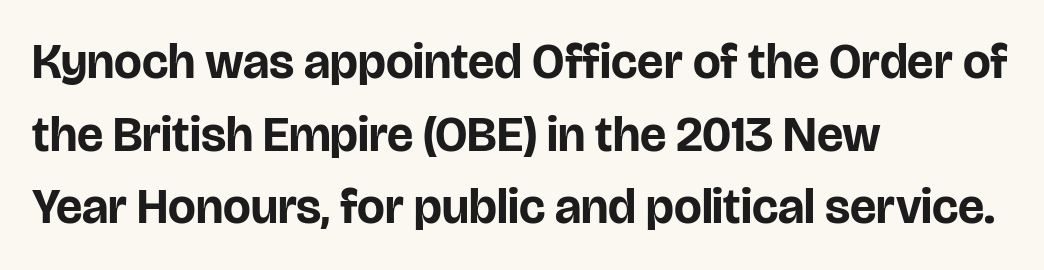
Q: Is the text bold? A: Yes.
Q: Is the text italic (slanted)? A: No, it is upright.
Q: Is the typeface a serif or a sans-serif typeface? A: Sans-serif.
Q: Is the text underlined? A: No.
Q: How is the paragraph aligned? A: Left-aligned.
Q: Is the spacing between letters normal or unusually wide? A: Normal.
Q: Is the spacing between lines tight, normal or loose? A: Normal.
Q: Width (condensed, normal, or wide)? A: Normal.
Q: Stroke contrast? A: Low.
Q: x-height? A: Large.
Q: Monospaced? A: No.
